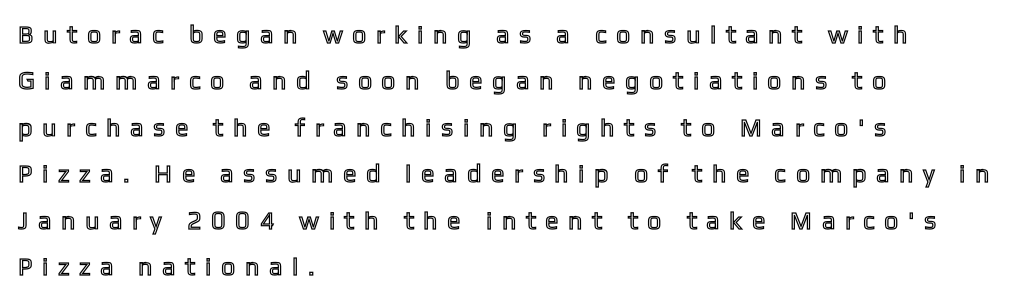
Ordinary non-slanted type is in use. The passage is arranged the way most books set body copy — flush left. Look at the tracking — it's clearly loosened, letters drifting apart. Any mark beneath the type? The region is blank.
